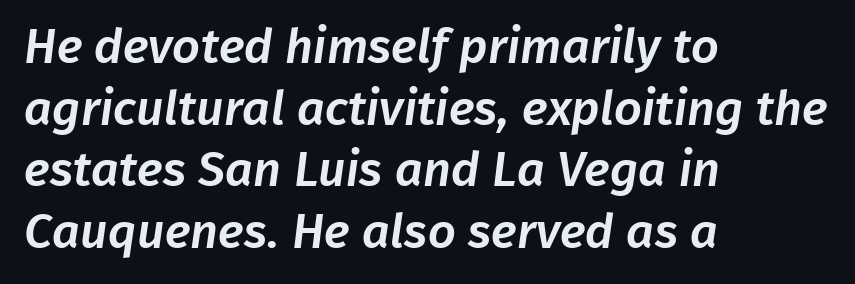
Q: Is the typeface a serif or a sans-serif typeface? A: Sans-serif.
Q: Is the text underlined? A: No.
Q: How is the paragraph aligned? A: Left-aligned.
Q: Is the spacing between letters normal or unusually wide? A: Normal.
Q: Is the spacing between lines tight, normal or loose? A: Normal.
Q: Width (condensed, normal, or wide)? A: Normal.
Q: Stroke contrast? A: Low.
Q: x-height? A: Medium.
Q: Monospaced? A: No.
